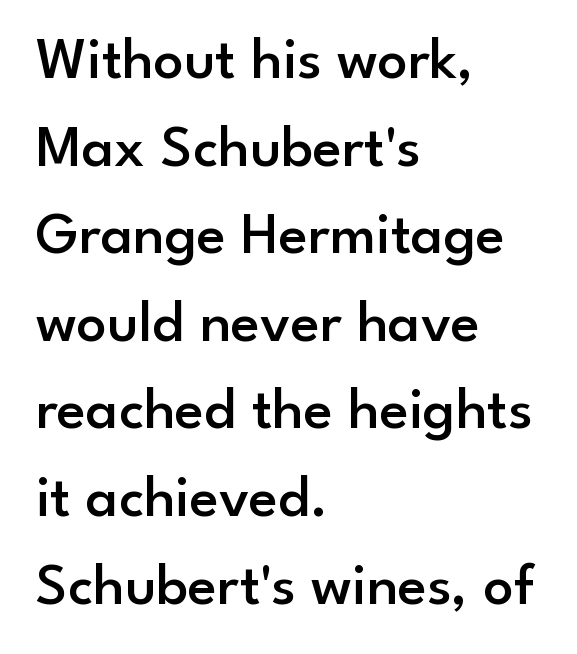
{"serif": "no", "italic": "no", "bold": "semi", "weight": "semibold", "width": "normal", "stroke_contrast": "low", "x_height": "small", "monospaced": "no", "underline": "no", "align": "left", "line_spacing": "normal", "line_spacing_ratio": 1.46, "letter_spacing": "normal", "letter_spacing_em": 0.0, "glyph_px": 60}
